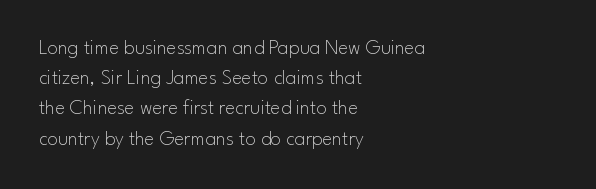
Q: Is the text bold? A: No.
Q: Is the text italic (slanted)? A: No, it is upright.
Q: Is the text underlined? A: No.
Q: How is the paragraph aligned? A: Left-aligned.
Q: Is the spacing between letters normal or unusually wide? A: Normal.
Q: Is the spacing between lines tight, normal or loose? A: Normal.
